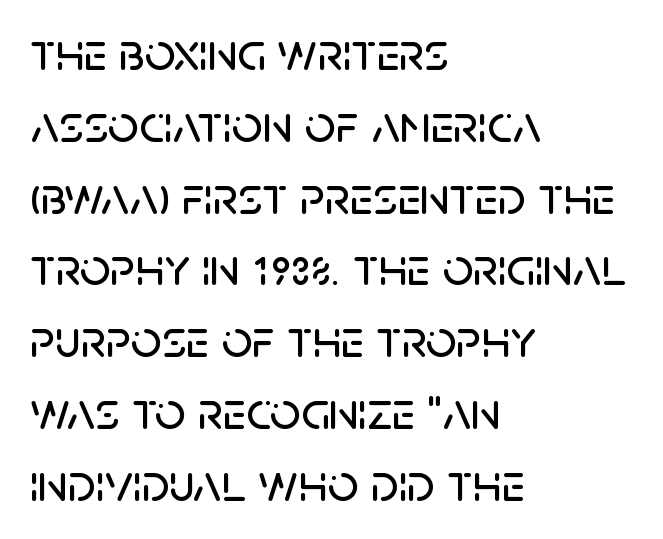
The face used here is rendered with its standard letterfit. Examine the stroke ends and you'll find no serifs. Looks like regular typesetting: each glyph gets only the width it needs. A clean baseline with only descenders dipping below it.
